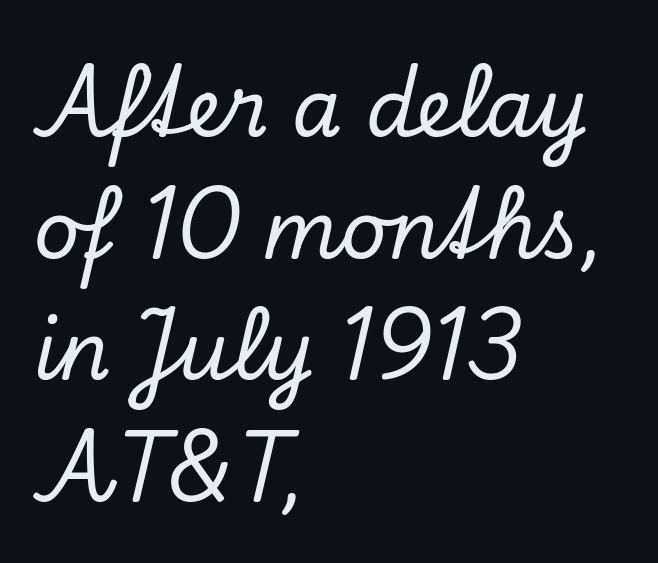
{"serif": "yes", "italic": "yes", "lean": "right", "slant_degrees": 13, "width": "normal", "stroke_contrast": "low", "x_height": "small", "monospaced": "no", "underline": "no", "align": "left", "line_spacing": "normal", "line_spacing_ratio": 1.52, "letter_spacing": "normal", "letter_spacing_em": 0.0, "glyph_px": 80}
